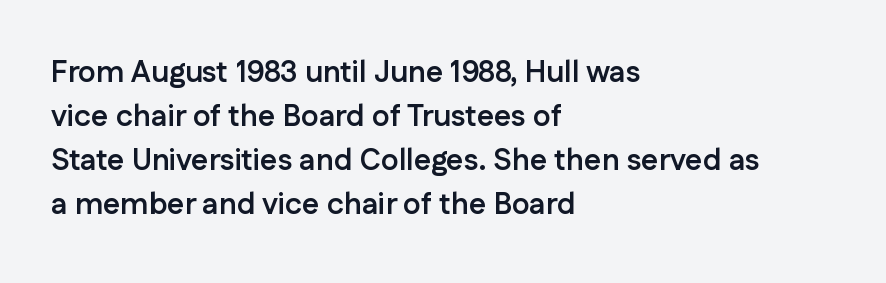
The line-height multiplier appears to be the usual default. No extra tracking has been applied to these lines. A roman cut, with each character standing at attention. Does the type have serifs? No, each stem ends abruptly. Anything drawn beneath the words? Only blank space.
